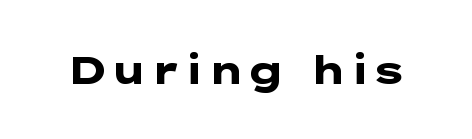
Just letters on the line, the space beneath them empty. No italicization has been applied; the sample stays upright. Is this a sans? Yes — the strokes have no serifs. Compared with typical body copy, the letter spacing here is the same. Typographic density is high because the face is bold.
